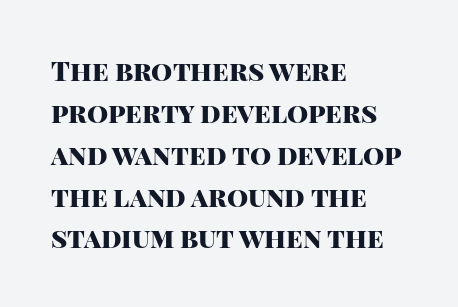
The face used here has the dense, thick strokes of a bold. Students, observe: this is what conventionally led text looks like. Notice how the stems are strictly vertical — no italics here. The setting favours the left margin, as ordinary paragraphs usually do.
